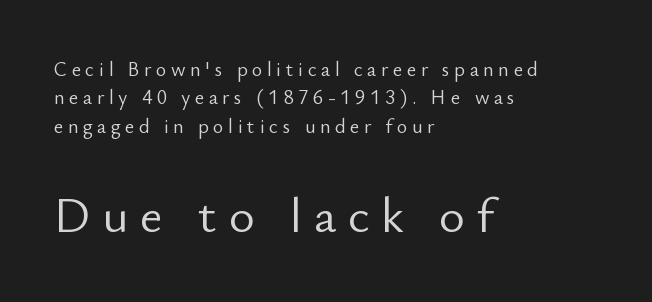
Regular leading. The paragraph shown leans on its left margin. These lines were composed using upright roman letters. The font is comparable to plain body text, perhaps lighter.
